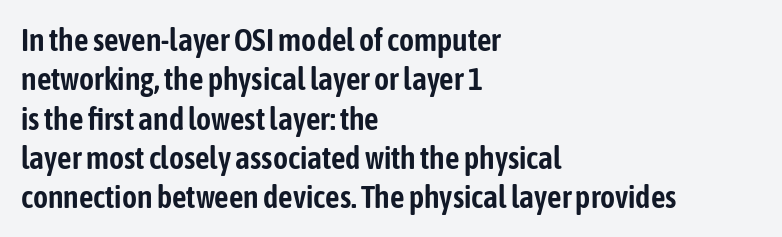
The image shows 32 px condensed sans-serif type, upright; set left-aligned, line spacing 1.23x, normal letter spacing, not underlined; low stroke contrast and a medium x-height.
